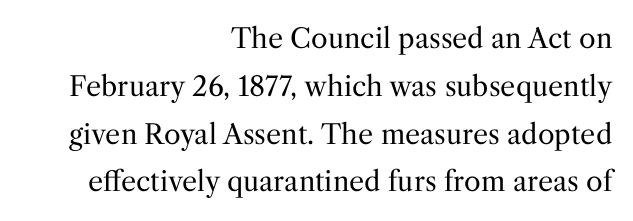
Summary of weight: not heavy and not bold. The type is set solid horizontally, with unmodified tracking. The specimen reads as upright at a glance. The zone under the glyphs is completely vacant. Line endings align vertically; line beginnings do not.
